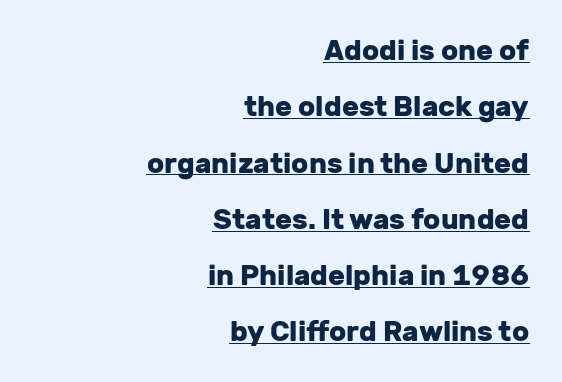
Q: Is the text bold? A: Yes.
Q: Is the text italic (slanted)? A: No, it is upright.
Q: Is the typeface a serif or a sans-serif typeface? A: Sans-serif.
Q: Is the text underlined? A: Yes.
Q: How is the paragraph aligned? A: Right-aligned.
Q: Is the spacing between letters normal or unusually wide? A: Normal.
Q: Is the spacing between lines tight, normal or loose? A: Loose.
Q: Width (condensed, normal, or wide)? A: Normal.
Q: Stroke contrast? A: Low.
Q: x-height? A: Medium.
Q: Monospaced? A: No.
